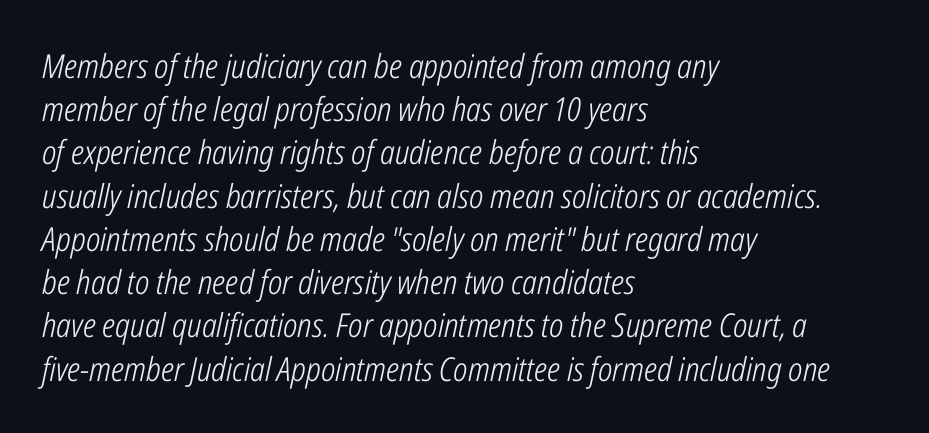
{"italic": "yes", "lean": "right", "slant_degrees": 12, "bold": "no", "weight": "light", "width": "condensed", "stroke_contrast": "low", "x_height": "medium", "monospaced": "no", "underline": "no", "align": "left", "line_spacing": "normal", "line_spacing_ratio": 1.31, "letter_spacing": "normal", "letter_spacing_em": 0.0, "glyph_px": 33}
